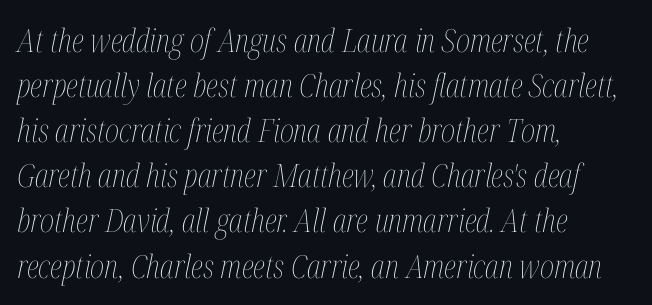
Leading matches the norm, producing a regular column. Short note: letters normally spaced. Looks like regular typesetting: each glyph gets only the width it needs. If you drew a ruler down the left edge, every line would touch it. Designer's note — italics engaged. Is the type heavy? It reads as light-to-regular instead.
